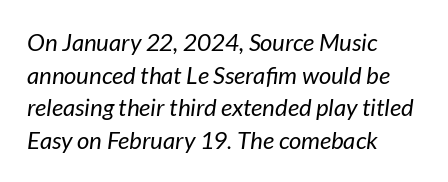
The image shows 24 px text type, italic (leaning right); set left-aligned, normal line spacing (1.36x), normal letter spacing, not underlined.
